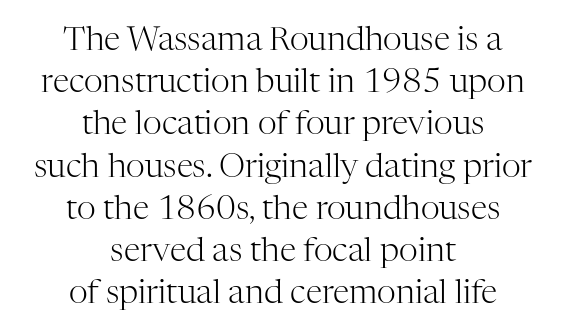
The image shows 33 px light serif type, upright; set centered, normal line spacing (1.28x), normal letter spacing, not underlined; high stroke contrast and a medium x-height.
